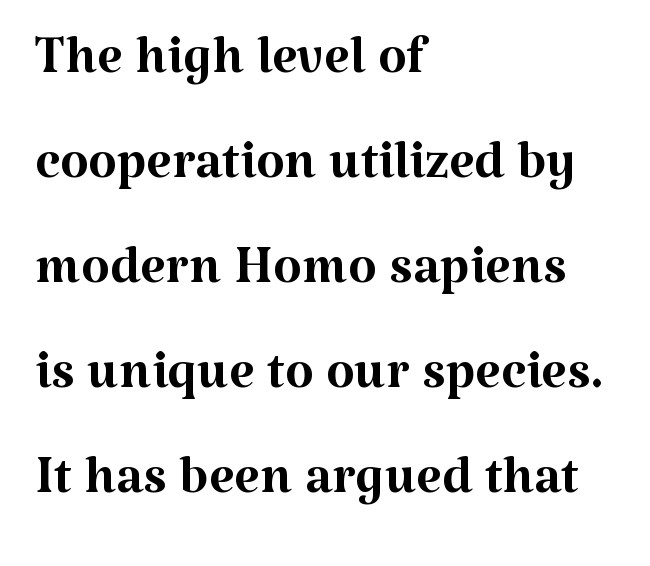
Q: Is the text bold? A: No.
Q: Is the text italic (slanted)? A: No, it is upright.
Q: Is the typeface a serif or a sans-serif typeface? A: Serif.
Q: Is the text underlined? A: No.
Q: How is the paragraph aligned? A: Left-aligned.
Q: Is the spacing between letters normal or unusually wide? A: Normal.
Q: Is the spacing between lines tight, normal or loose? A: Normal.
Q: Width (condensed, normal, or wide)? A: Normal.
Q: Stroke contrast? A: Medium.
Q: x-height? A: Medium.
Q: Monospaced? A: No.
